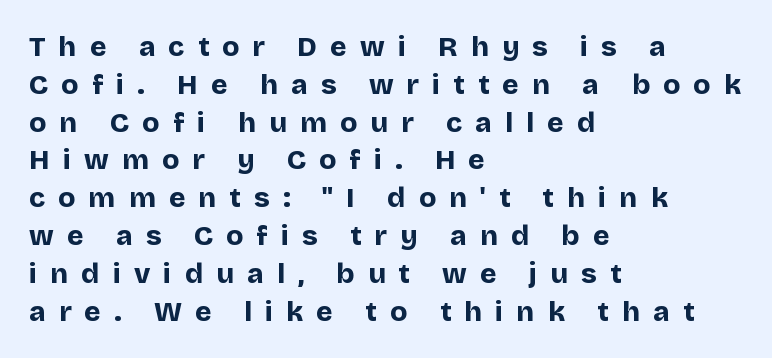
{"serif": "no", "italic": "no", "bold": "yes", "weight": "bold", "width": "normal", "stroke_contrast": "low", "x_height": "large", "monospaced": "no", "underline": "no", "align": "left", "line_spacing": "normal", "line_spacing_ratio": 1.35, "letter_spacing": "wide", "letter_spacing_em": 0.47, "glyph_px": 28}
